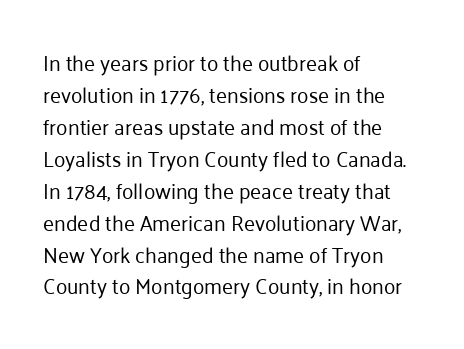
The image shows 21 px text type, upright; set left-aligned, normal line spacing (1.52x), normal letter spacing, not underlined.
